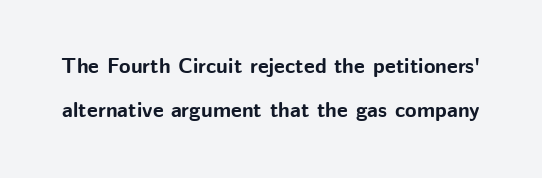
Q: Is the text bold? A: Yes.
Q: Is the text italic (slanted)? A: No, it is upright.
Q: Is the text underlined? A: No.
Q: Is the spacing between letters normal or unusually wide? A: Normal.
Q: Is the spacing between lines tight, normal or loose? A: Loose.
